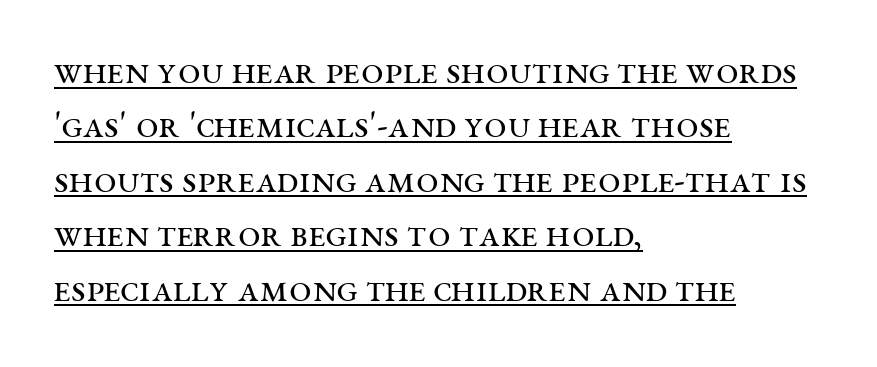
On a weight scale, this lands at 450 or below. The letters stand upright; this is a roman face. Font category for this specimen: serif. These lines are rendered in a variable-pitch font.
